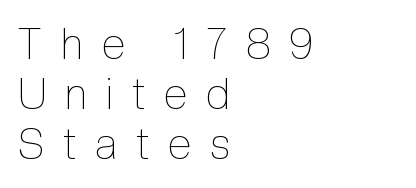
The image shows 43 px thin, condensed type, upright; set left-aligned, line spacing 1.16x, unusually wide letter spacing (+0.45 em), not underlined; a medium x-height.
